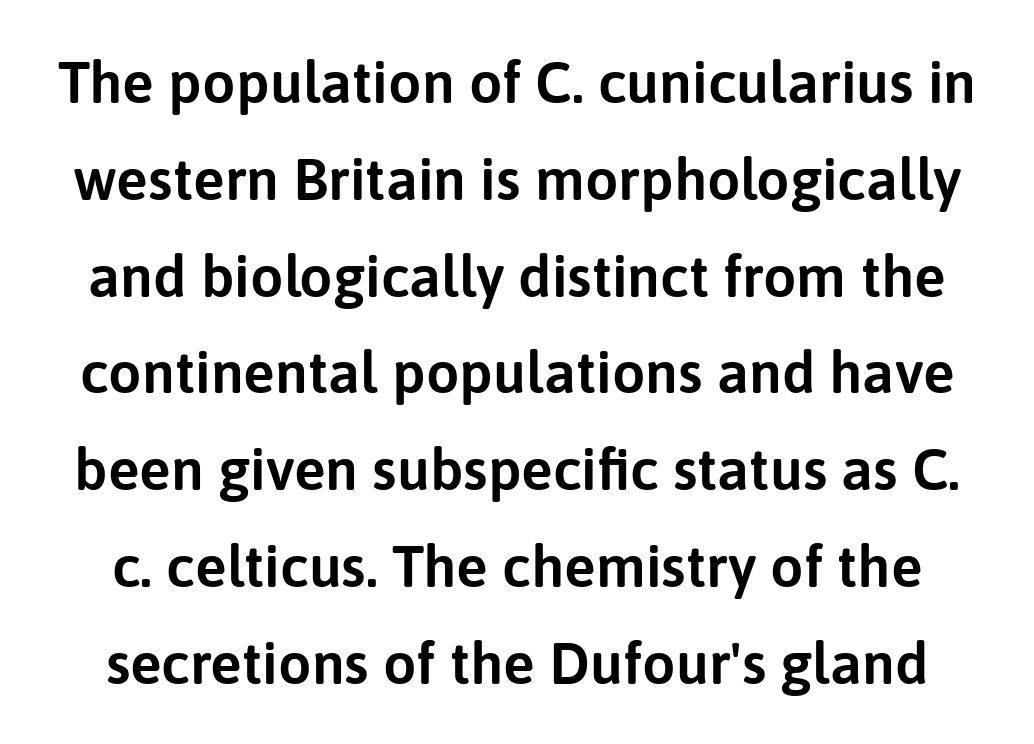
The image shows 59 px sans-serif type, upright; set normal line spacing (1.64x), normal letter spacing, not underlined; low stroke contrast and a medium x-height.
